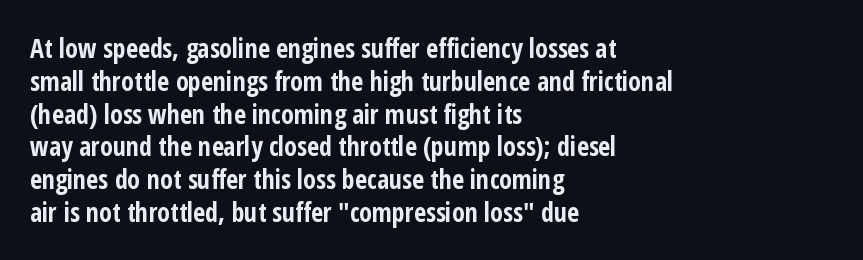
Reading down the column, the eye jumps a familiar distance to each next line. The passage shown is not underscored anywhere. Its strokes are broad and dark, the hallmark of bold type. Quick note: not italic, upright. Observe the ordinary spacing: letters are neighbours, not strangers. Line beginnings align vertically; line endings do not.
